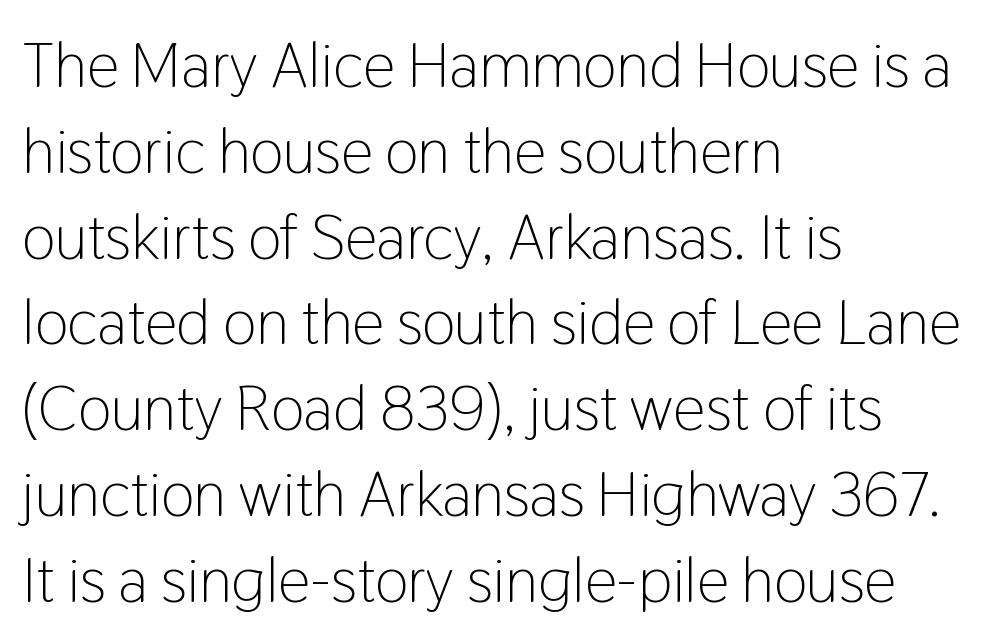
The typesetter chose a ragged-right arrangement here. The lettering holds an erect, upright posture throughout. Look at the tracking — it's just the regular setting, nothing added. Weight: regular or lighter. The zone under the glyphs is completely vacant. Compared with typical paragraphs, the rows here are spaced about the same.
